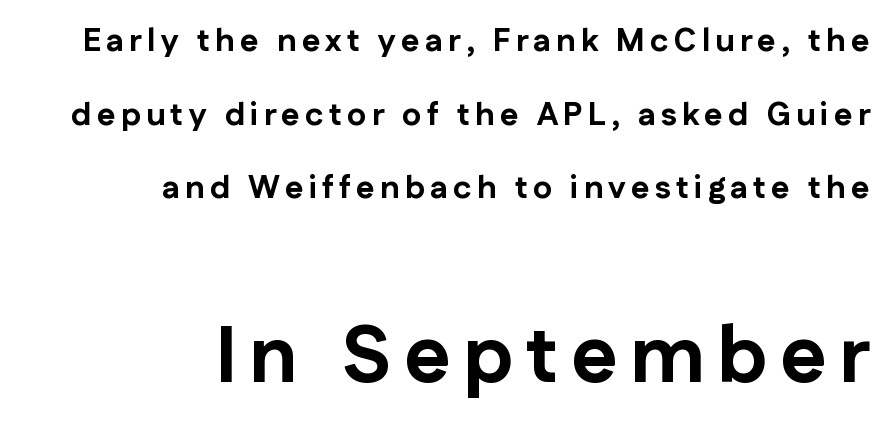
{"serif": "no", "italic": "no", "bold": "yes", "weight": "bold", "width": "normal", "stroke_contrast": "low", "x_height": "medium", "monospaced": "no", "underline": "no", "align": "right", "line_spacing": "loose", "line_spacing_ratio": 2.3, "larger_block": "second", "size_ratio": 2.47, "glyph_px": 79}
